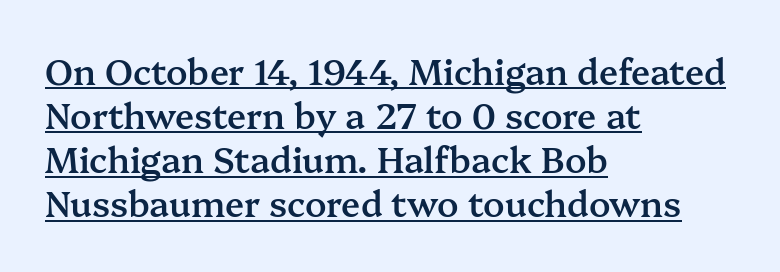
{"serif": "yes", "italic": "no", "bold": "semi", "weight": "semibold", "width": "normal", "stroke_contrast": "medium", "x_height": "medium", "monospaced": "no", "underline": "yes", "align": "left", "line_spacing": "normal", "line_spacing_ratio": 1.26, "letter_spacing": "normal", "letter_spacing_em": 0.0, "glyph_px": 35}
